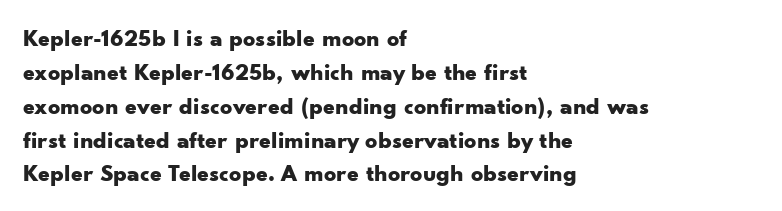
{"italic": "no", "bold": "yes", "underline": "no", "align": "left", "line_spacing": "normal", "line_spacing_ratio": 1.41, "letter_spacing": "normal", "letter_spacing_em": 0.0, "glyph_px": 24}
